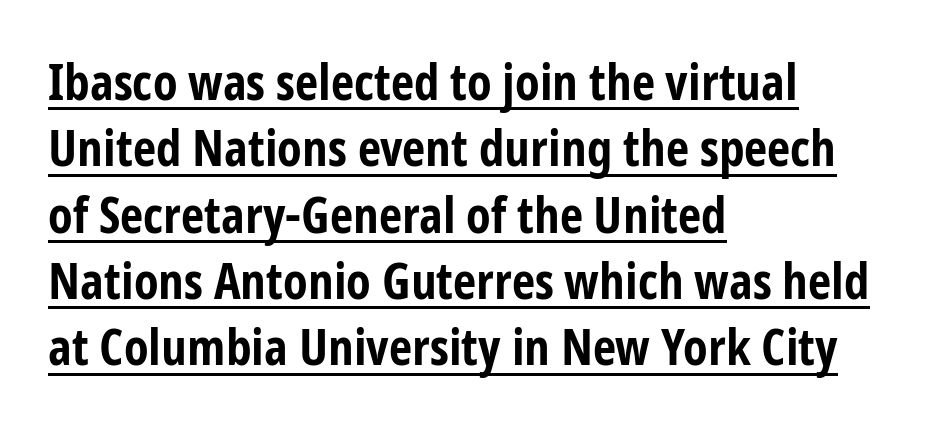
{"serif": "no", "italic": "no", "bold": "yes", "weight": "bold", "width": "condensed", "stroke_contrast": "low", "x_height": "medium", "monospaced": "no", "underline": "yes", "align": "left", "line_spacing": "normal", "line_spacing_ratio": 1.3, "letter_spacing": "normal", "letter_spacing_em": 0.0, "glyph_px": 51}
